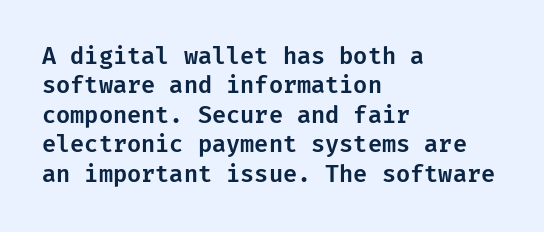
One-word summary of the alignment: left. Posture: vertical. The tracking reads as untouched default to a designer's eye. Each row of text sits above clean, open space. Does the leading feel generous? No, just average.
